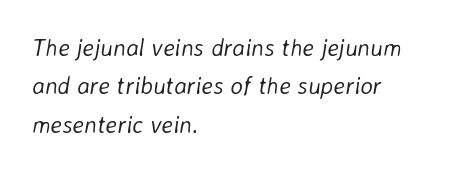
Q: Is the text bold? A: No.
Q: Is the text italic (slanted)? A: Yes, it leans right by about 8 degrees.
Q: Is the text underlined? A: No.
Q: How is the paragraph aligned? A: Left-aligned.
Q: Is the spacing between letters normal or unusually wide? A: Normal.
Q: Is the spacing between lines tight, normal or loose? A: Normal.
